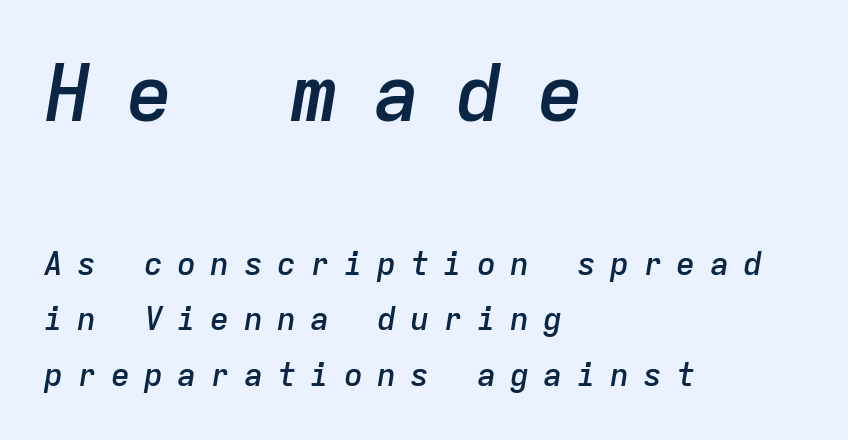
Q: Is the text bold? A: Semi-bold.
Q: Is the text italic (slanted)? A: Yes, it leans right by about 9 degrees.
Q: Is the text underlined? A: No.
Q: How is the paragraph aligned? A: Left-aligned.
Q: Is the spacing between letters normal or unusually wide? A: Unusually wide.
Q: Which block of text is set in a larger size, the first (top) or the second (bottom)? A: The first (top) one.
Q: Width (condensed, normal, or wide)? A: Normal.
Q: Stroke contrast? A: Low.
Q: x-height? A: Medium.
Q: Monospaced? A: Yes.
